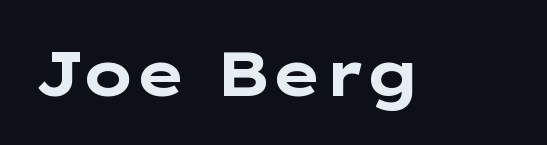
Students, note that the glyphs here touch the page at normal intervals. Each letter keeps its own natural width here, so spacing adapts to shape. Tall strokes in this sample are plumb rather than angled. Examine the stroke ends and you'll find no serifs.
